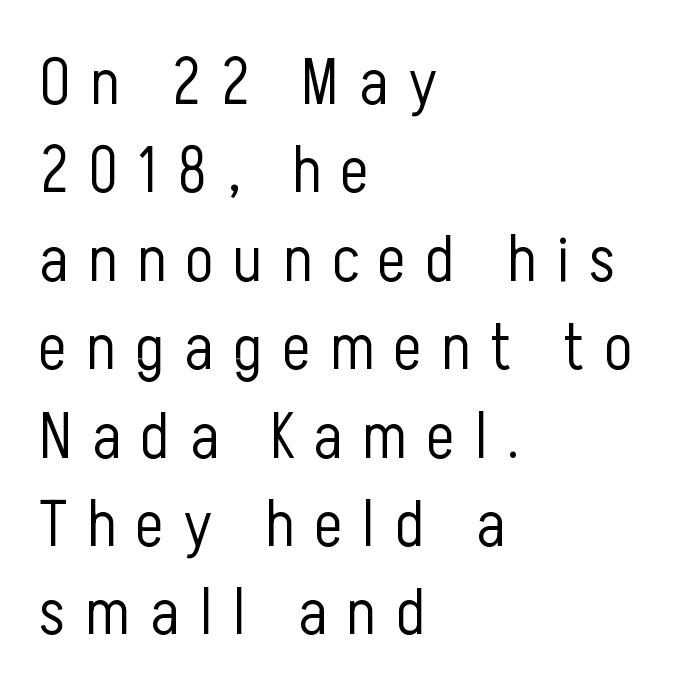
The image shows 65 px light, condensed sans-serif type, upright; set left-aligned, normal line spacing (1.36x), unusually wide letter spacing (+0.31 em), not underlined; low stroke contrast and a medium x-height.
